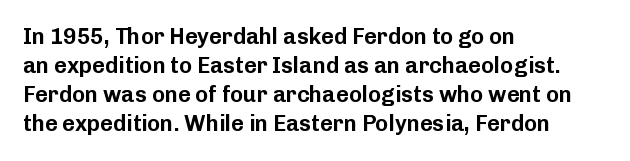
The image shows 22 px text type, upright; set left-aligned, normal line spacing (1.32x), normal letter spacing, not underlined.
